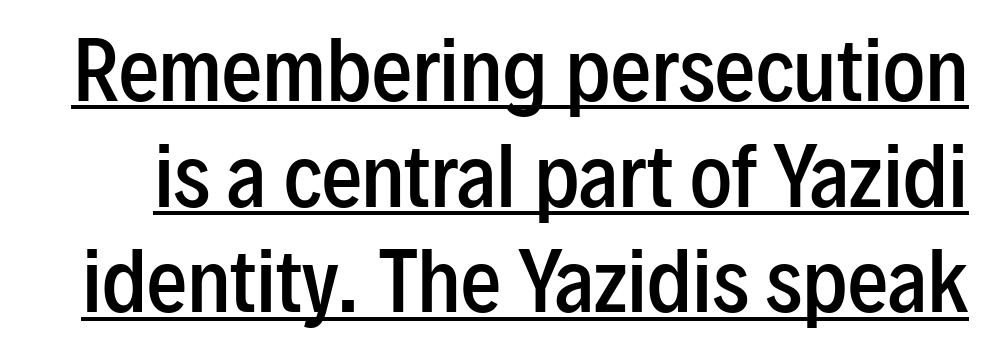
The image shows 80 px semibold, condensed sans-serif type, upright; set normal line spacing (1.32x), normal letter spacing, underlined; low stroke contrast and a medium x-height.
